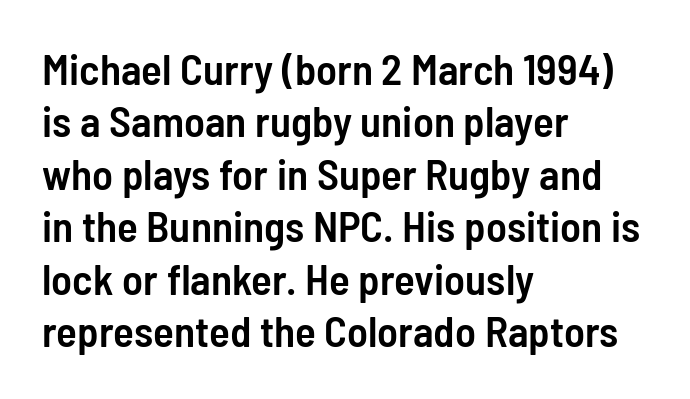
These lines are set flush left with a ragged right edge. Nope, no serifs anywhere on these letters. Semibold letterforms, between regular and bold. The tracking reads as untouched default to a designer's eye.
